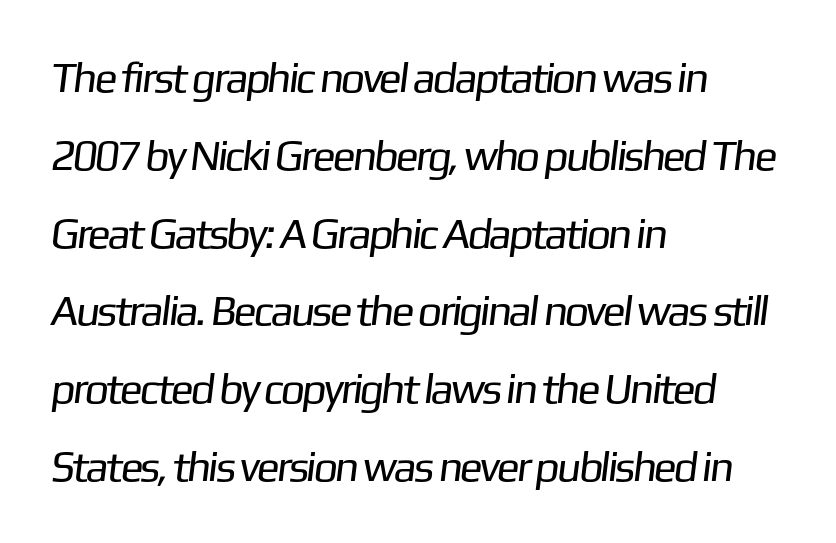
A student would call this left alignment; a typographer would say flush left, rag right. Does extra space separate the letters? No, they use regular spacing. The letters advance in unequal steps, a hallmark of proportional type. Ink coverage per letter is moderate at most.
